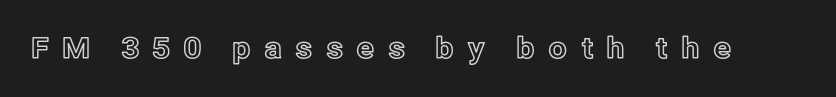
Q: Is the text italic (slanted)? A: No, it is upright.
Q: Is the text underlined? A: No.
Q: Is the spacing between letters normal or unusually wide? A: Unusually wide.
Q: Width (condensed, normal, or wide)? A: Normal.
Q: x-height? A: Medium.
Q: Monospaced? A: No.
